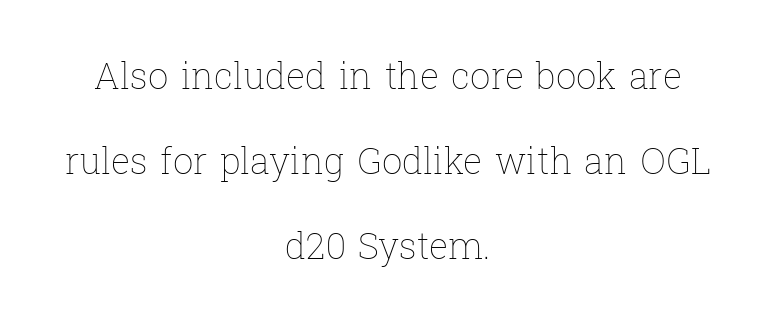
The glyphs are unaccompanied by any horizontal stroke below them. Notice the wide empty band between every row — that's loose leading. The horizontal fit of the characters is conventional and even. Stems and bowls with no extra thickness — not bold. Reading down the block, each line starts at a different indent, mirrored at its end.
